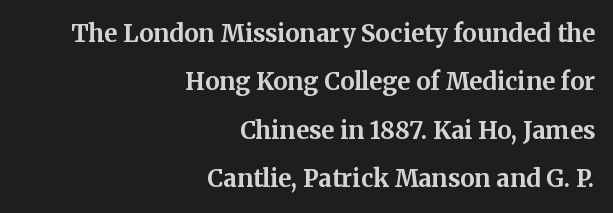
This sample trades compactness for vertical openness between lines. On the weight axis this lands at bold, roughly 700. Is the letter spacing exaggerated? No — it looks like the ordinary default. A roman cut, with each character standing at attention. Beneath every word, the page is bare. Is the block centered? No — it sits flush against the right margin.
